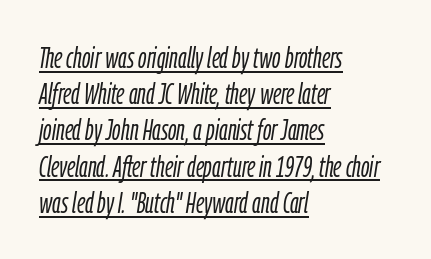
{"italic": "yes", "lean": "right", "slant_degrees": 9, "bold": "no", "weight": "light", "width": "condensed", "stroke_contrast": "low", "x_height": "medium", "monospaced": "no", "underline": "yes", "align": "left", "line_spacing": "normal", "line_spacing_ratio": 1.25, "letter_spacing": "normal", "letter_spacing_em": 0.0, "glyph_px": 29}
